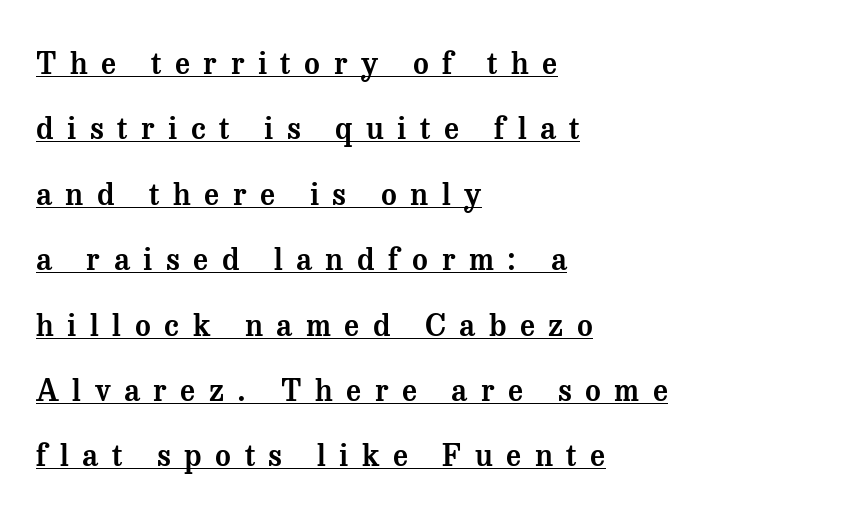
Does extra space separate the letters? Yes, quite a lot of it. In terms of posture, this sample is upright. The ragged edge is on the right, which tells us the setting is flush left. Airy leading. Here the designer chose a conventional face with non-uniform glyph widths.
